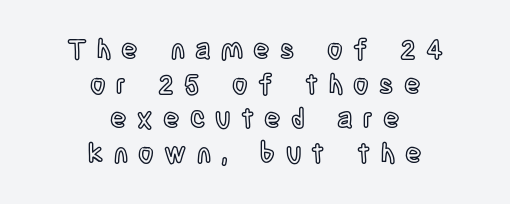
The image shows 27 px text type, upright; set centered, normal line spacing (1.28x), unusually wide letter spacing (+0.38 em), not underlined.
